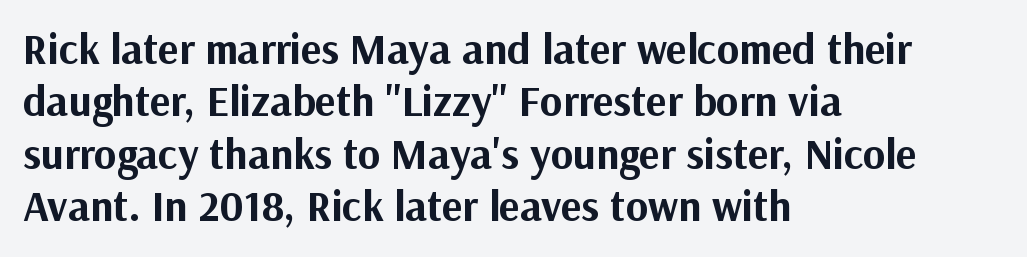
Each letter keeps its own natural width here, so spacing adapts to shape. Is there any slant? The stems are plumb. Letter spacing: default. Leftover space on each line is placed entirely after the last word. These lines are composed in type without serifs.
